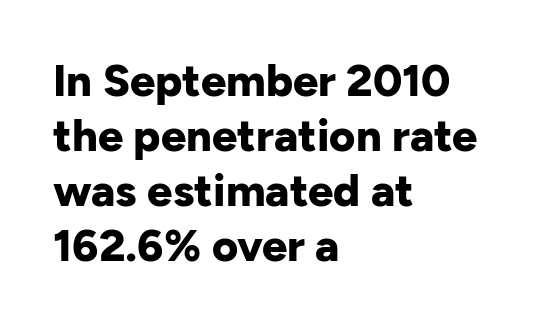
Q: Is the text bold? A: Yes.
Q: Is the text italic (slanted)? A: No, it is upright.
Q: Is the typeface a serif or a sans-serif typeface? A: Sans-serif.
Q: Is the text underlined? A: No.
Q: How is the paragraph aligned? A: Left-aligned.
Q: Is the spacing between letters normal or unusually wide? A: Normal.
Q: Width (condensed, normal, or wide)? A: Normal.
Q: Stroke contrast? A: Low.
Q: x-height? A: Medium.
Q: Monospaced? A: No.
